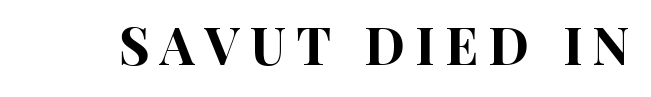
The image shows 52 px condensed sans-serif type, upright; set unusually wide letter spacing (+0.2 em), not underlined; high stroke contrast and a large x-height.
